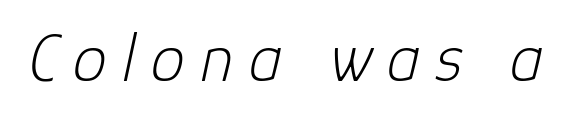
Q: Is the text bold? A: No.
Q: Is the text italic (slanted)? A: Yes, it leans right by about 12 degrees.
Q: Is the text underlined? A: No.
Q: Is the spacing between letters normal or unusually wide? A: Unusually wide.
Q: Width (condensed, normal, or wide)? A: Normal.
Q: Stroke contrast? A: Low.
Q: x-height? A: Medium.
Q: Monospaced? A: No.
